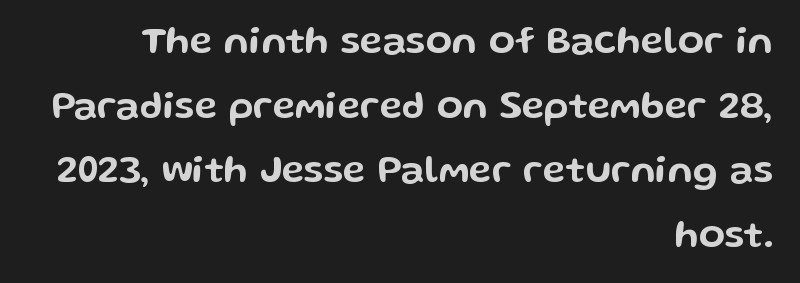
The image shows 38 px wide sans-serif type, upright; set right-aligned, normal line spacing (1.7x), normal letter spacing, not underlined; low stroke contrast and a medium x-height.
